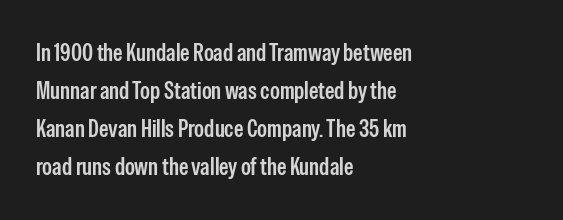
The image shows 24 px text type, upright; set left-aligned, normal line spacing (1.59x), normal letter spacing, not underlined.
